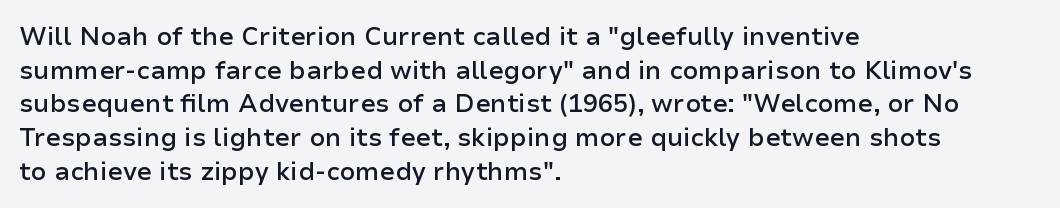
The image shows 25 px text type, upright; set left-aligned, normal line spacing (1.35x), normal letter spacing, not underlined.
